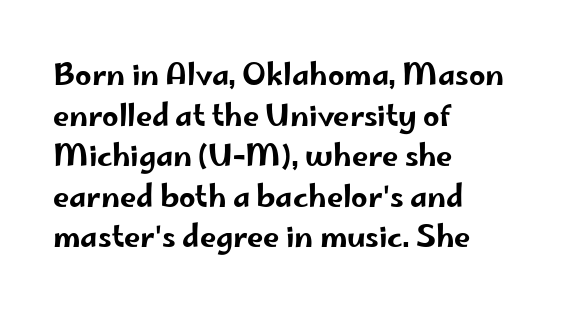
The image shows 29 px wide sans-serif type, upright; set left-aligned, normal line spacing (1.4x), normal letter spacing, not underlined; low stroke contrast and a small x-height.
